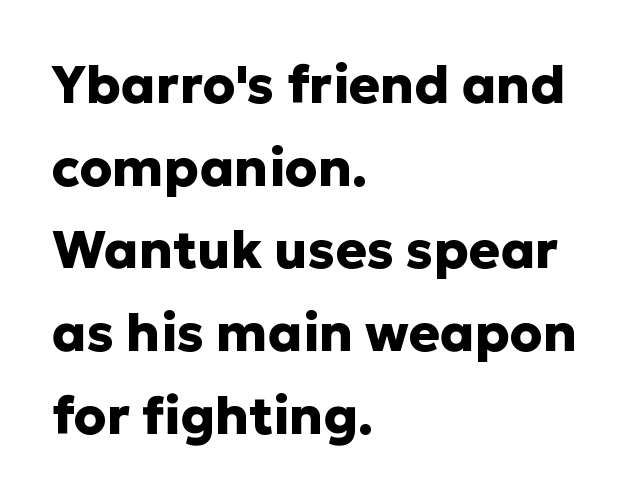
Q: Is the text bold? A: Yes.
Q: Is the text italic (slanted)? A: No, it is upright.
Q: Is the typeface a serif or a sans-serif typeface? A: Sans-serif.
Q: Is the text underlined? A: No.
Q: How is the paragraph aligned? A: Left-aligned.
Q: Is the spacing between letters normal or unusually wide? A: Normal.
Q: Is the spacing between lines tight, normal or loose? A: Normal.
Q: Width (condensed, normal, or wide)? A: Normal.
Q: Stroke contrast? A: Low.
Q: x-height? A: Medium.
Q: Monospaced? A: No.
